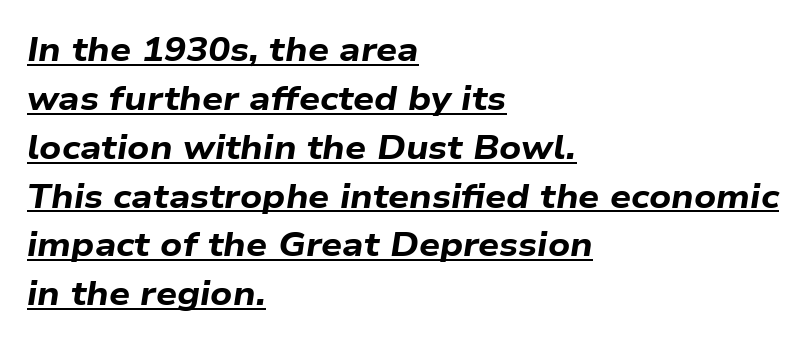
The image shows 33 px bold, wide type, italic (leaning right); set left-aligned, normal line spacing (1.48x), normal letter spacing, underlined; low stroke contrast and a medium x-height.
